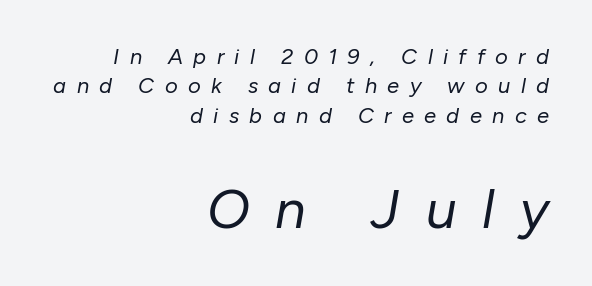
{"italic": "yes", "lean": "right", "slant_degrees": 10, "bold": "no", "weight": "regular", "width": "normal", "stroke_contrast": "low", "x_height": "medium", "monospaced": "no", "underline": "no", "align": "right", "line_spacing": "normal", "line_spacing_ratio": 1.34, "letter_spacing": "wide", "letter_spacing_em": 0.47, "larger_block": "second", "size_ratio": 2.5, "glyph_px": 55}
